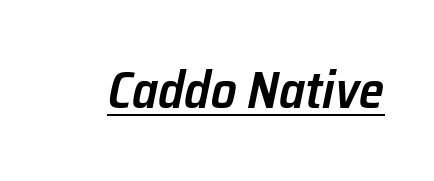
The image shows 51 px semibold type, italic (leaning right); set normal letter spacing, underlined; low stroke contrast and a medium x-height.
